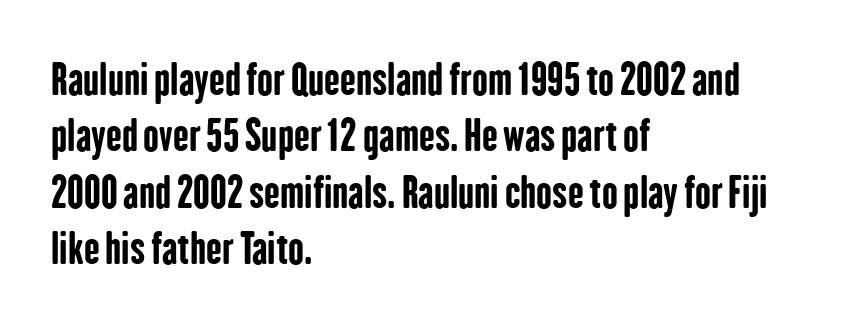
Q: Is the text bold? A: Yes.
Q: Is the text italic (slanted)? A: No, it is upright.
Q: Is the typeface a serif or a sans-serif typeface? A: Sans-serif.
Q: Is the text underlined? A: No.
Q: How is the paragraph aligned? A: Left-aligned.
Q: Is the spacing between letters normal or unusually wide? A: Normal.
Q: Is the spacing between lines tight, normal or loose? A: Normal.
Q: Width (condensed, normal, or wide)? A: Condensed.
Q: Stroke contrast? A: Low.
Q: x-height? A: Medium.
Q: Monospaced? A: No.
